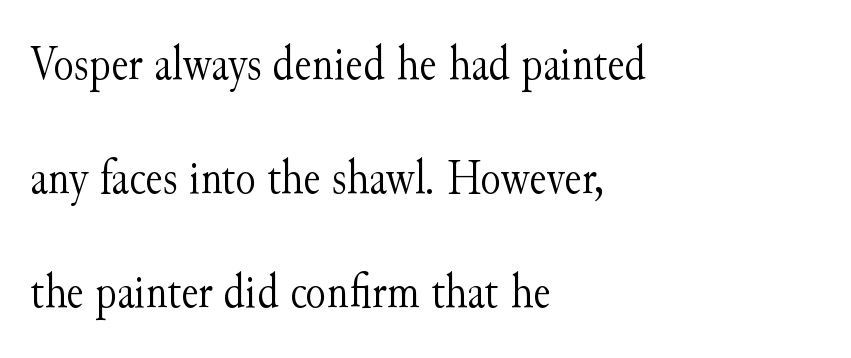
The image shows 48 px light serif type, upright; set left-aligned, loose line spacing (2.38x), normal letter spacing, not underlined; medium stroke contrast and a small x-height.
